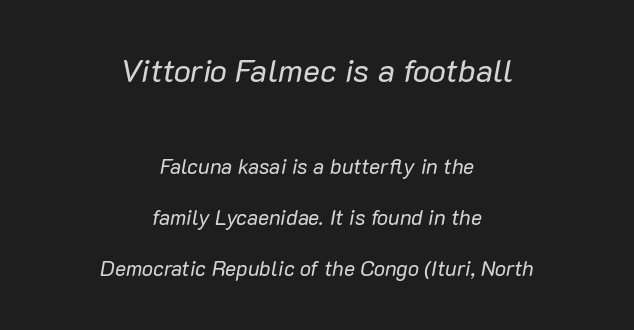
Q: Is the text bold? A: No.
Q: Is the text italic (slanted)? A: Yes, it leans right by about 10 degrees.
Q: Is the text underlined? A: No.
Q: How is the paragraph aligned? A: Centered.
Q: Is the spacing between letters normal or unusually wide? A: Normal.
Q: Is the spacing between lines tight, normal or loose? A: Loose.
Q: Which block of text is set in a larger size, the first (top) or the second (bottom)? A: The first (top) one.
Q: Width (condensed, normal, or wide)? A: Normal.
Q: Stroke contrast? A: Low.
Q: x-height? A: Medium.
Q: Monospaced? A: No.
